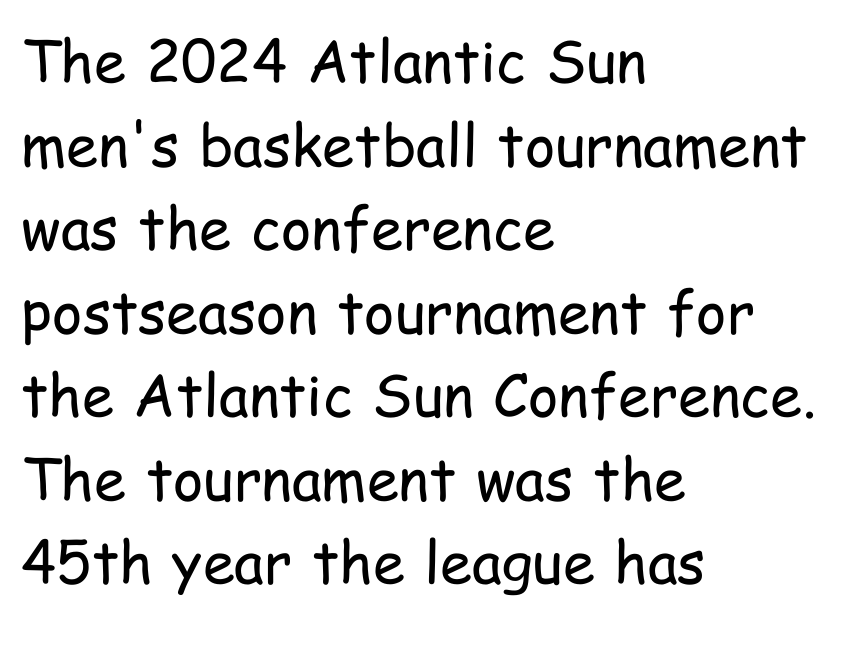
{"serif": "no", "italic": "no", "bold": "no", "weight": "regular", "width": "condensed", "stroke_contrast": "low", "x_height": "medium", "monospaced": "no", "underline": "no", "align": "left", "line_spacing": "normal", "line_spacing_ratio": 1.44, "letter_spacing": "normal", "letter_spacing_em": 0.0, "glyph_px": 58}
